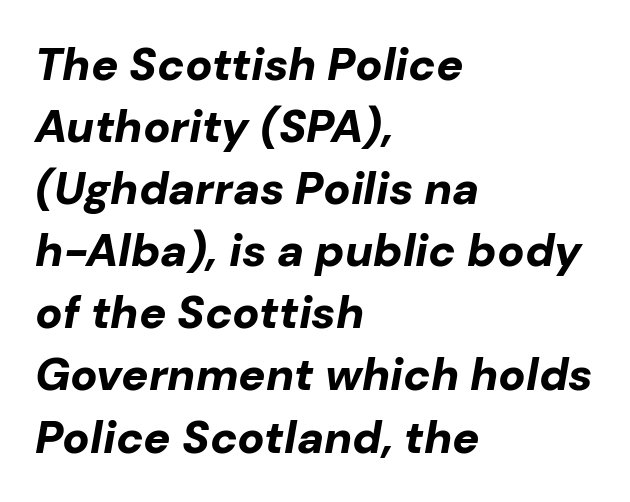
{"italic": "yes", "lean": "right", "slant_degrees": 10, "bold": "yes", "weight": "bold", "width": "normal", "stroke_contrast": "low", "x_height": "medium", "monospaced": "no", "underline": "no", "align": "left", "line_spacing": "normal", "line_spacing_ratio": 1.38, "letter_spacing": "normal", "letter_spacing_em": 0.0, "glyph_px": 45}
